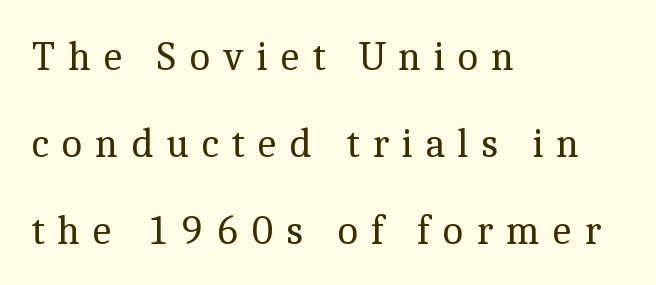
Q: Is the text bold? A: No.
Q: Is the text italic (slanted)? A: No, it is upright.
Q: Is the typeface a serif or a sans-serif typeface? A: Serif.
Q: Is the text underlined? A: No.
Q: How is the paragraph aligned? A: Left-aligned.
Q: Is the spacing between letters normal or unusually wide? A: Unusually wide.
Q: Is the spacing between lines tight, normal or loose? A: Loose.
Q: Width (condensed, normal, or wide)? A: Normal.
Q: x-height? A: Medium.
Q: Monospaced? A: No.
